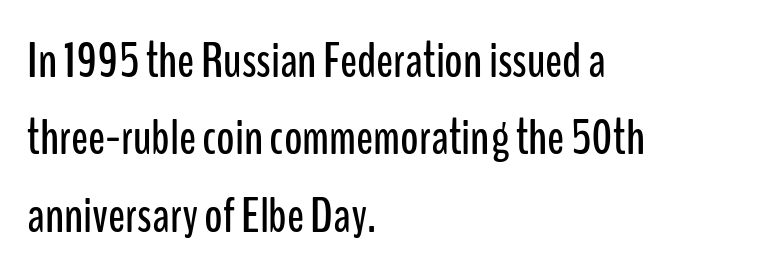
The image shows 50 px condensed sans-serif type, upright; set left-aligned, normal line spacing (1.55x), normal letter spacing, not underlined; low stroke contrast and a medium x-height.
